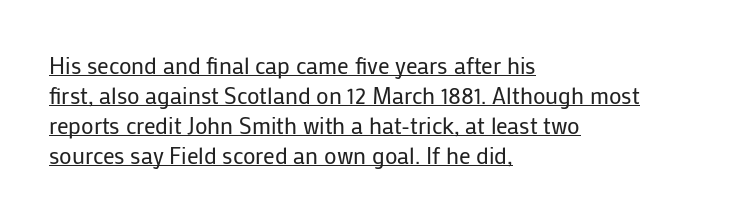
Stems and bowls with no extra thickness — not bold. Look at the tracking — it's just the regular setting, nothing added. What decoration does the sample have? An underline. No italicization has been applied; the sample stays upright. Reading down the column, the eye jumps a familiar distance to each next line. These lines stack with their left ends in a neat column.
